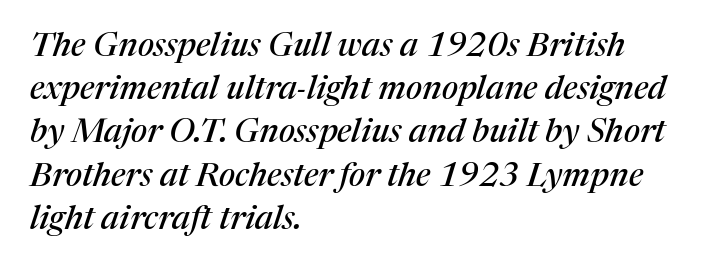
The block of text has a typical density, with ordinary space between rows. This rendering employs a face with finishing strokes, i.e., a serif. Short and long lines alike share a common starting point at left. Decoration check: the copy has no underline. The line texture is even and compact thanks to regular tracking.
